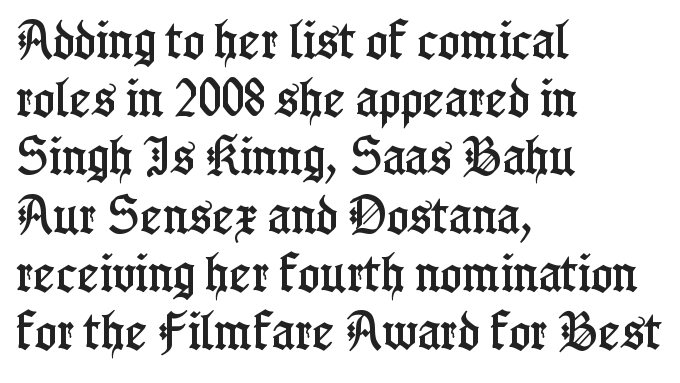
The image shows 41 px condensed serif type, upright; set left-aligned, normal line spacing (1.42x), normal letter spacing, not underlined; low stroke contrast and a medium x-height.
